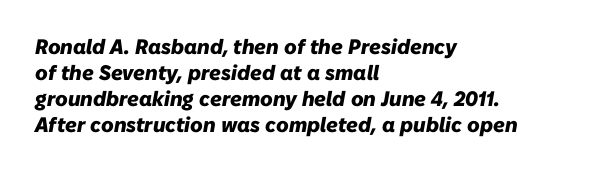
Q: Is the text bold? A: Yes.
Q: Is the text italic (slanted)? A: Yes, it leans right by about 10 degrees.
Q: Is the text underlined? A: No.
Q: How is the paragraph aligned? A: Left-aligned.
Q: Is the spacing between letters normal or unusually wide? A: Normal.
